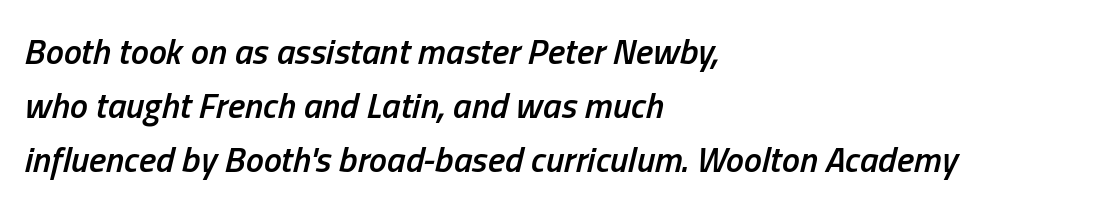
The image shows 36 px semibold, condensed type, italic (leaning right); set left-aligned, normal line spacing (1.5x), normal letter spacing, not underlined; low stroke contrast and a medium x-height.
